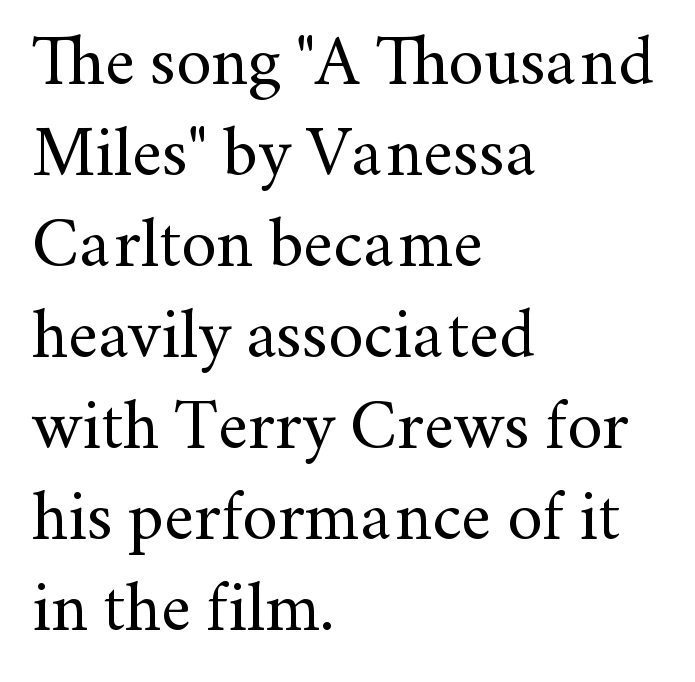
Note the varied advance widths — an 'i' is clearly narrower than an 'm'. Is this a sans? No — the strokes have serifs. Heft: none added — not bold. Leftover space on each line is placed entirely after the last word.
